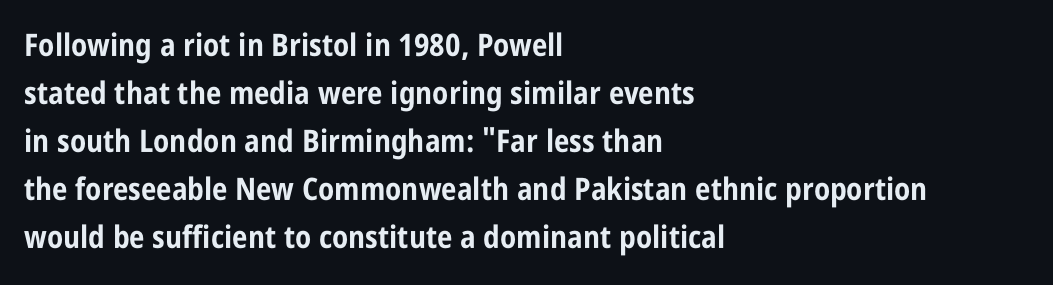
{"serif": "no", "italic": "no", "bold": "yes", "weight": "bold", "width": "condensed", "stroke_contrast": "low", "x_height": "large", "monospaced": "no", "underline": "no", "align": "left", "line_spacing": "normal", "line_spacing_ratio": 1.55, "letter_spacing": "normal", "letter_spacing_em": 0.0, "glyph_px": 31}
